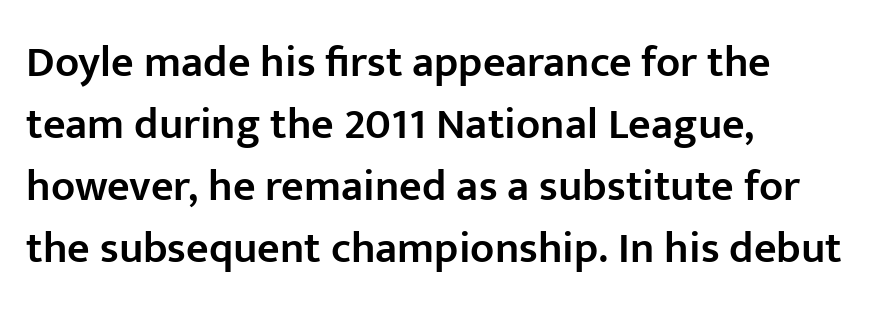
Q: Is the text bold? A: Semi-bold.
Q: Is the text italic (slanted)? A: No, it is upright.
Q: Is the typeface a serif or a sans-serif typeface? A: Sans-serif.
Q: Is the text underlined? A: No.
Q: How is the paragraph aligned? A: Left-aligned.
Q: Is the spacing between letters normal or unusually wide? A: Normal.
Q: Is the spacing between lines tight, normal or loose? A: Normal.
Q: Width (condensed, normal, or wide)? A: Normal.
Q: Stroke contrast? A: Low.
Q: x-height? A: Medium.
Q: Monospaced? A: No.
